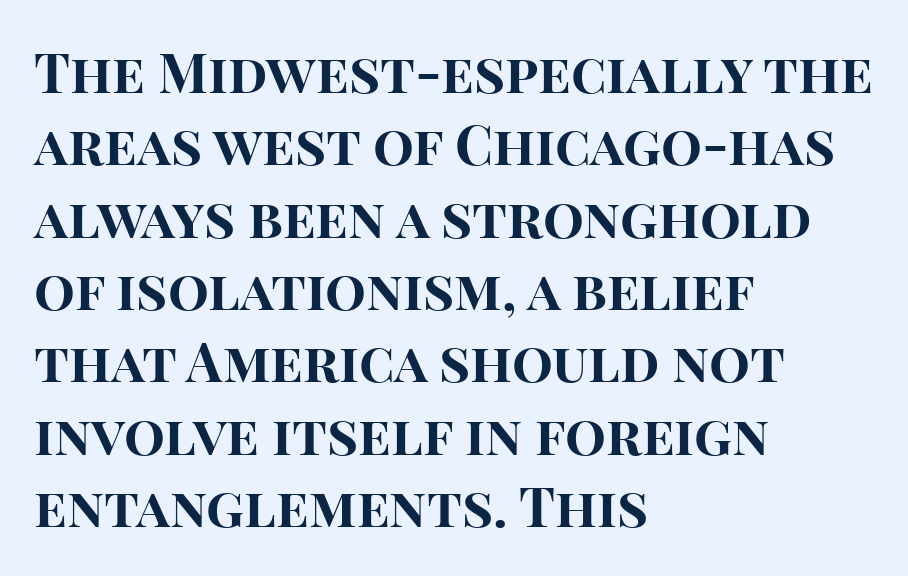
{"serif": "no", "italic": "no", "bold": "yes", "weight": "bold", "width": "normal", "stroke_contrast": "high", "x_height": "large", "monospaced": "no", "underline": "no", "align": "left", "line_spacing": "normal", "line_spacing_ratio": 1.34, "letter_spacing": "normal", "letter_spacing_em": 0.0, "glyph_px": 54}
